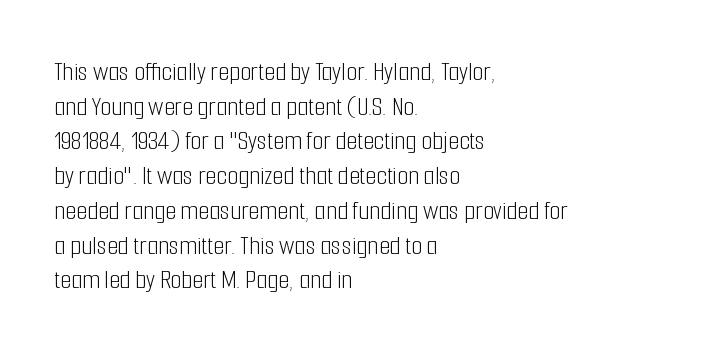
{"serif": "no", "italic": "no", "bold": "no", "weight": "light", "width": "condensed", "stroke_contrast": "low", "x_height": "medium", "monospaced": "no", "underline": "no", "align": "left", "line_spacing_ratio": 1.24, "letter_spacing": "normal", "letter_spacing_em": 0.0, "glyph_px": 28}
